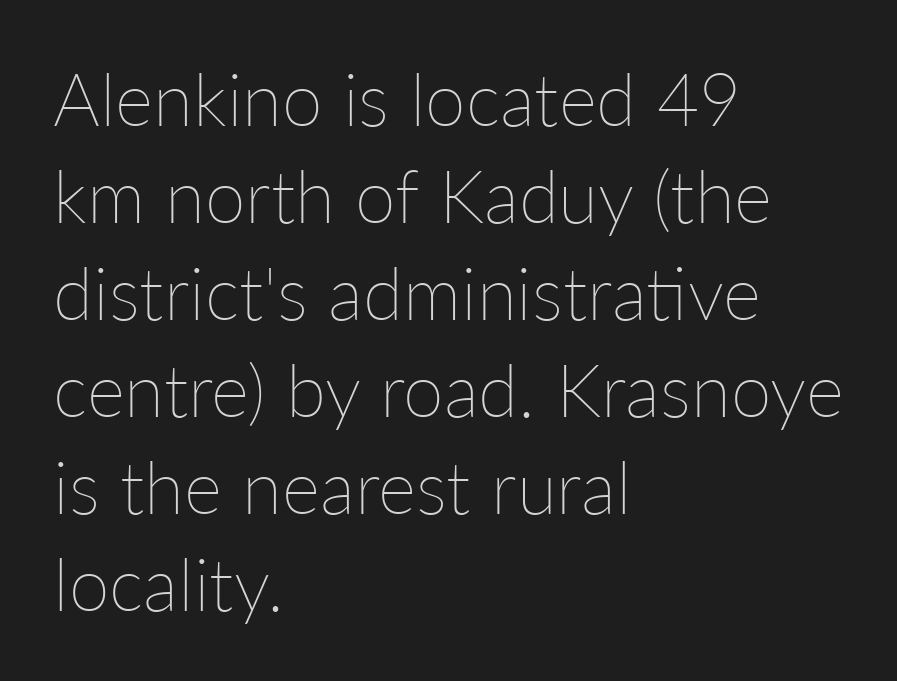
Q: Is the text bold? A: No.
Q: Is the text italic (slanted)? A: No, it is upright.
Q: Is the text underlined? A: No.
Q: How is the paragraph aligned? A: Left-aligned.
Q: Is the spacing between letters normal or unusually wide? A: Normal.
Q: Is the spacing between lines tight, normal or loose? A: Normal.
Q: Width (condensed, normal, or wide)? A: Normal.
Q: Stroke contrast? A: Low.
Q: x-height? A: Medium.
Q: Monospaced? A: No.
